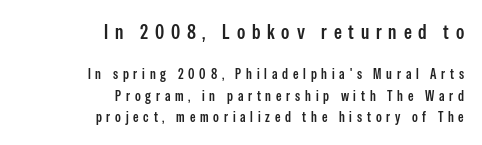
Q: Is the text bold? A: Semi-bold.
Q: Is the text italic (slanted)? A: No, it is upright.
Q: Is the text underlined? A: No.
Q: How is the paragraph aligned? A: Right-aligned.
Q: Is the spacing between letters normal or unusually wide? A: Unusually wide.
Q: Is the spacing between lines tight, normal or loose? A: Normal.
Q: Which block of text is set in a larger size, the first (top) or the second (bottom)? A: The first (top) one.
